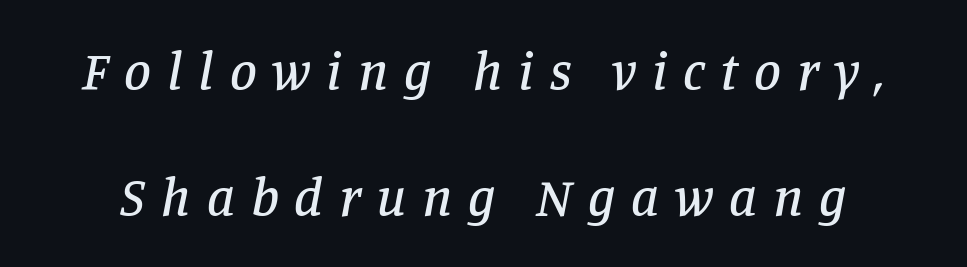
Q: Is the text italic (slanted)? A: Yes, it leans right by about 11 degrees.
Q: Is the typeface a serif or a sans-serif typeface? A: Serif.
Q: Is the text underlined? A: No.
Q: Is the spacing between letters normal or unusually wide? A: Unusually wide.
Q: Is the spacing between lines tight, normal or loose? A: Loose.
Q: Width (condensed, normal, or wide)? A: Normal.
Q: Stroke contrast? A: Low.
Q: x-height? A: Large.
Q: Monospaced? A: No.
